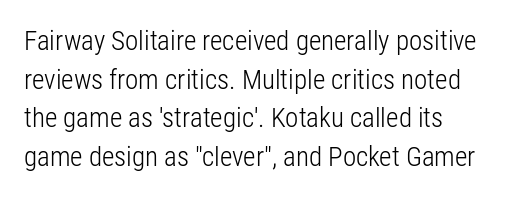
Stroke thickness stays within the range of a standard reading face or lighter. Notice how descenders clear the ascenders below comfortably — that's standard leading. There is no visible air inserted between adjacent glyphs. Casual observation: everything's shoved over to the left. The specimen omits any rule beneath the text block's lines. The letters stand straight up with perfectly vertical stems.
